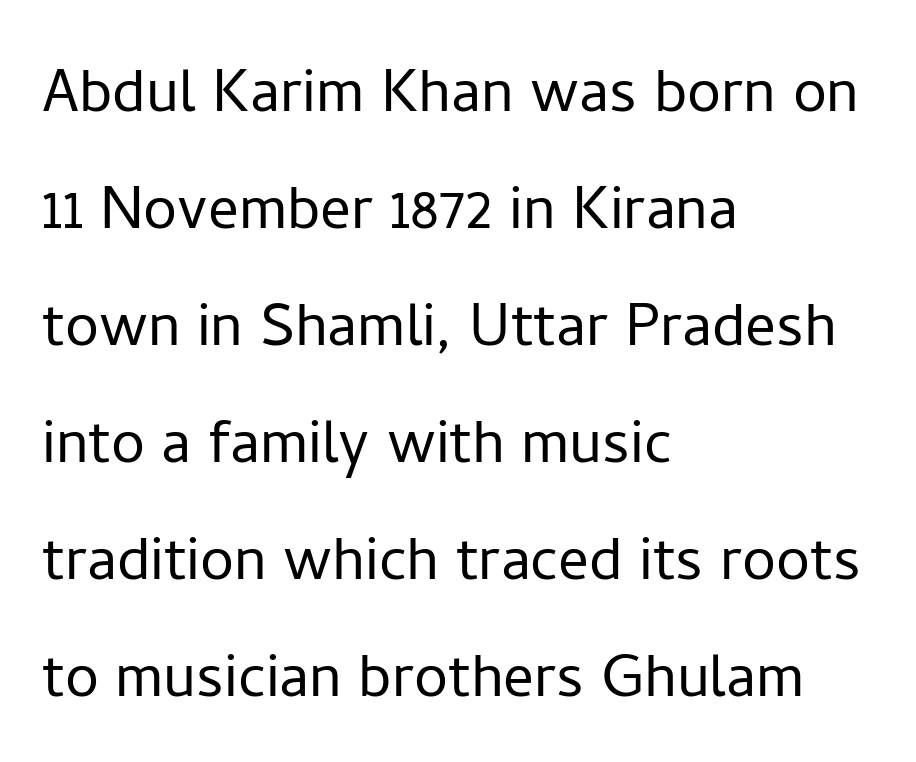
Q: Is the text bold? A: No.
Q: Is the text italic (slanted)? A: No, it is upright.
Q: Is the typeface a serif or a sans-serif typeface? A: Sans-serif.
Q: Is the text underlined? A: No.
Q: How is the paragraph aligned? A: Left-aligned.
Q: Is the spacing between letters normal or unusually wide? A: Normal.
Q: Is the spacing between lines tight, normal or loose? A: Normal.
Q: Width (condensed, normal, or wide)? A: Normal.
Q: Stroke contrast? A: Low.
Q: x-height? A: Medium.
Q: Monospaced? A: No.
